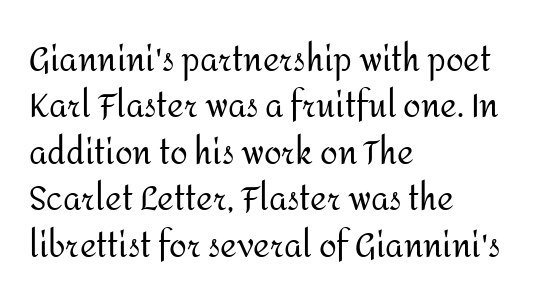
Is this a fixed-width face? No — the glyphs have proportional, varying widths. This sample uses plain, unmodified letter spacing. No heavy texture on the line: the type isn't bold. These lines sit exactly where default settings would place them.
